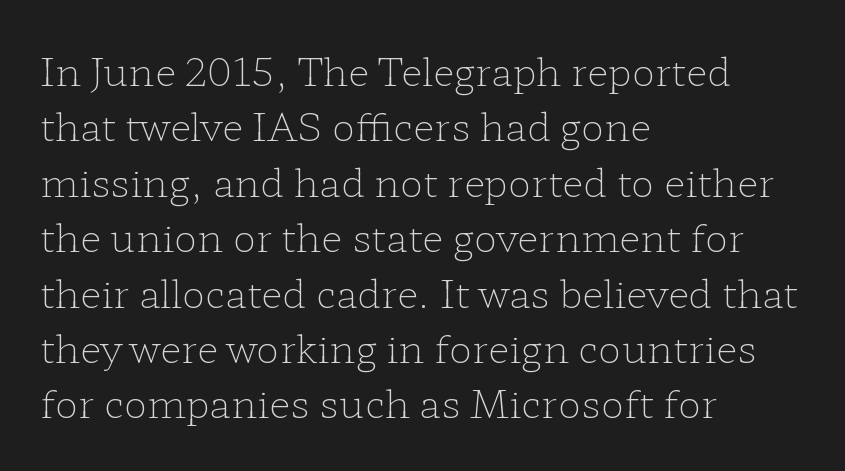
Caption: face not bold, strokes unweighted. Each new line begins a customary step beneath the previous one. Anything drawn beneath the words? Only blank space. Small tapered or slab feet sit at the stroke ends, so this counts as serif. A classic flush-left, rag-right setting is used for this passage. The passage shown is typed in a proportional face where columns would drift.
